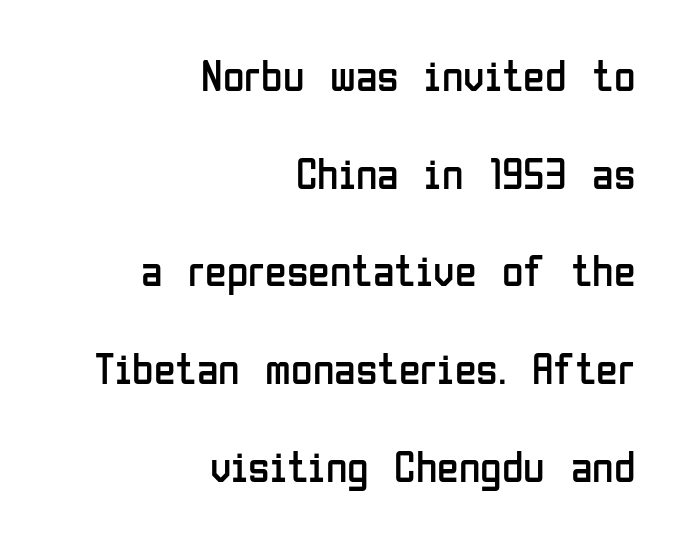
{"serif": "no", "italic": "no", "bold": "no", "weight": "regular", "width": "condensed", "stroke_contrast": "low", "x_height": "medium", "monospaced": "no", "underline": "no", "align": "right", "line_spacing": "loose", "line_spacing_ratio": 2.22, "letter_spacing": "normal", "letter_spacing_em": 0.0, "glyph_px": 44}
